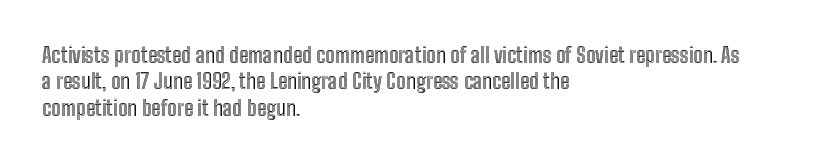
{"italic": "no", "underline": "no", "align": "left", "line_spacing": "normal", "line_spacing_ratio": 1.26, "letter_spacing": "normal", "letter_spacing_em": 0.0, "glyph_px": 21}
